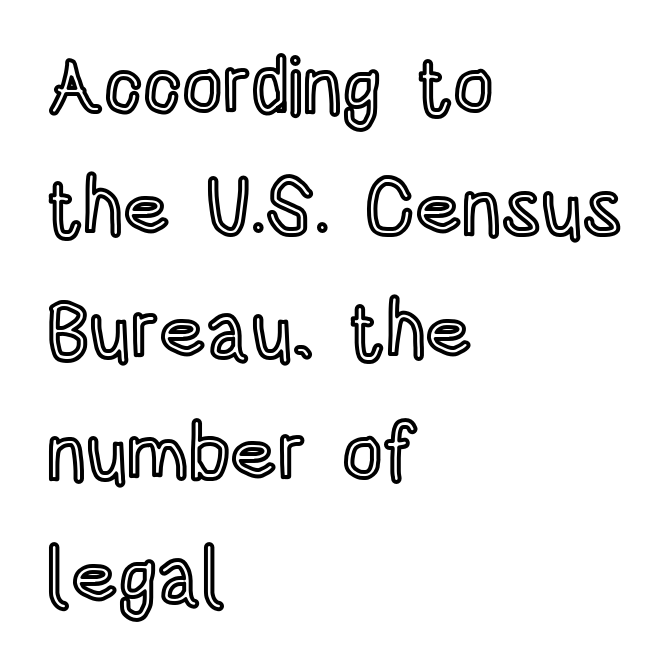
The image shows 79 px condensed type, upright; set left-aligned, normal line spacing (1.55x), normal letter spacing, not underlined; a large x-height.
